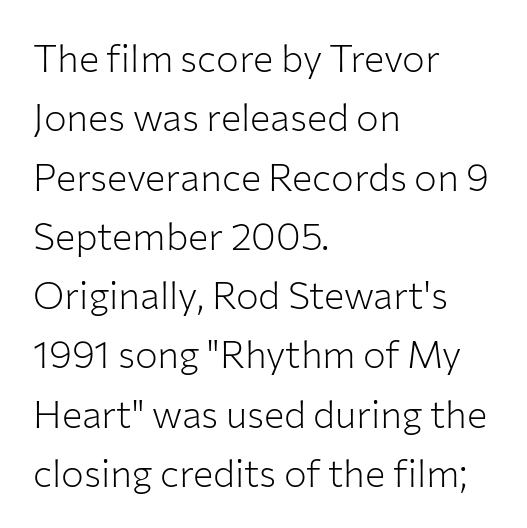
The image shows 38 px light sans-serif type, upright; set left-aligned, normal line spacing (1.56x), normal letter spacing, not underlined; low stroke contrast and a medium x-height.
